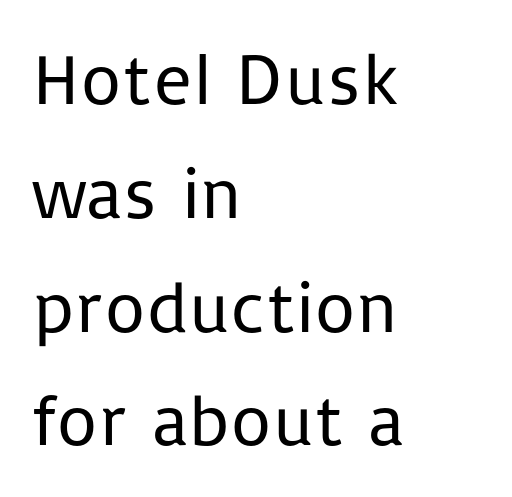
{"serif": "no", "italic": "no", "bold": "no", "weight": "regular", "width": "normal", "stroke_contrast": "low", "x_height": "medium", "monospaced": "no", "underline": "no", "align": "left", "line_spacing": "normal", "line_spacing_ratio": 1.58, "letter_spacing": "normal", "letter_spacing_em": 0.0, "glyph_px": 72}
